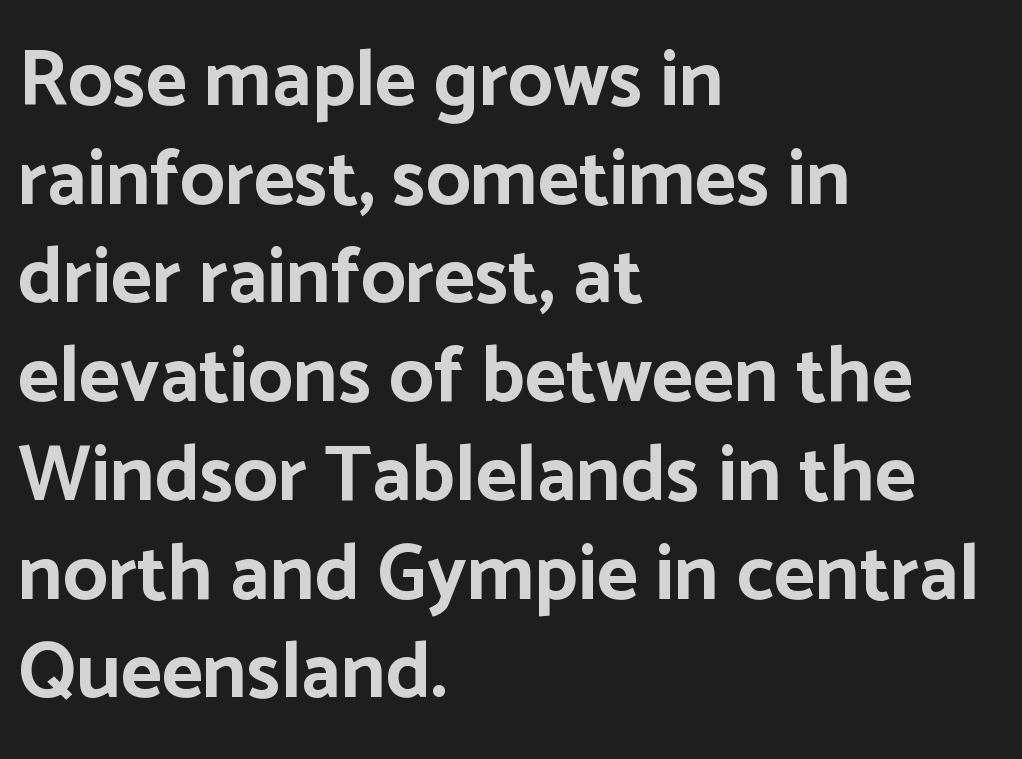
Q: Is the text bold? A: Yes.
Q: Is the text italic (slanted)? A: No, it is upright.
Q: Is the typeface a serif or a sans-serif typeface? A: Sans-serif.
Q: Is the text underlined? A: No.
Q: How is the paragraph aligned? A: Left-aligned.
Q: Is the spacing between letters normal or unusually wide? A: Normal.
Q: Is the spacing between lines tight, normal or loose? A: Normal.
Q: Width (condensed, normal, or wide)? A: Normal.
Q: Stroke contrast? A: Low.
Q: x-height? A: Medium.
Q: Monospaced? A: No.
